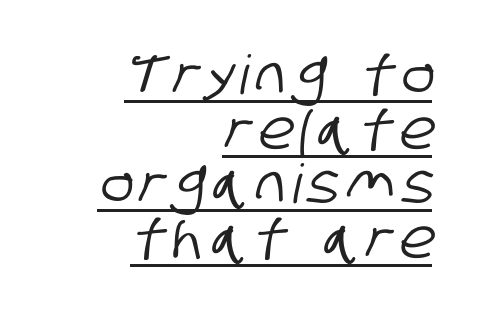
Q: Is the typeface a serif or a sans-serif typeface? A: Sans-serif.
Q: Is the text underlined? A: Yes.
Q: How is the paragraph aligned? A: Right-aligned.
Q: Is the spacing between lines tight, normal or loose? A: Tight.
Q: Width (condensed, normal, or wide)? A: Condensed.
Q: Stroke contrast? A: Low.
Q: x-height? A: Large.
Q: Monospaced? A: No.
